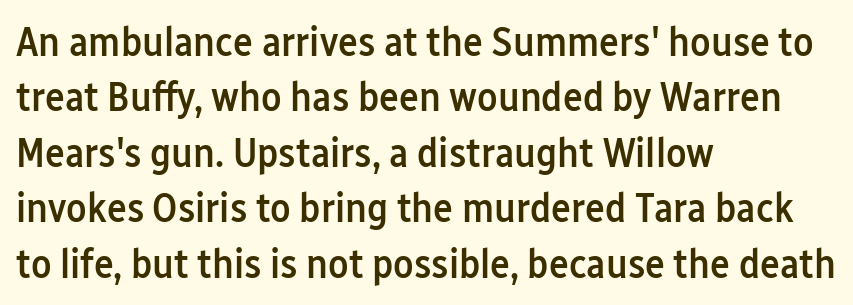
The image shows 42 px semibold, condensed sans-serif type, upright; set left-aligned, normal line spacing (1.32x), normal letter spacing, not underlined; low stroke contrast and a medium x-height.
